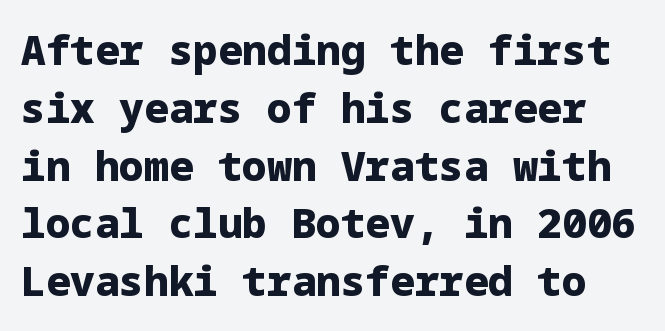
Interline gaps are of average width in this sample. The gaps between neighbouring characters are ordinary and unremarkable. The axis of the letterforms is exactly vertical. You can tell from the bare stems that sans-serif type was used.
